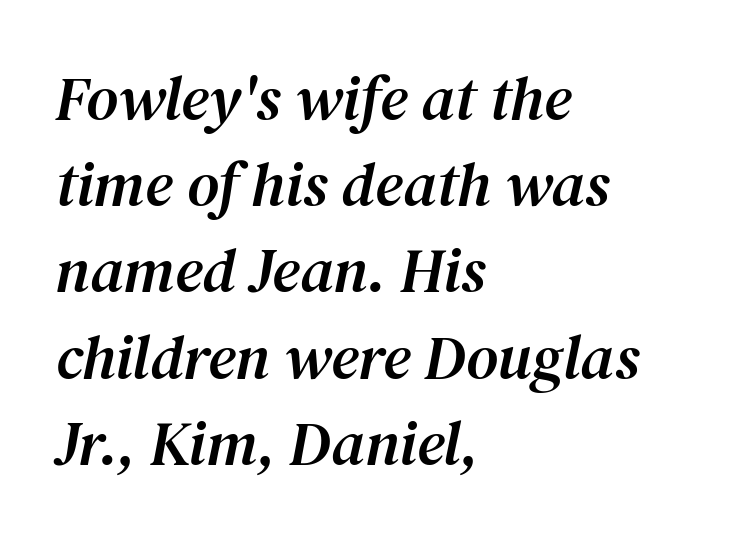
{"serif": "yes", "italic": "yes", "lean": "right", "slant_degrees": 12, "width": "normal", "stroke_contrast": "medium", "x_height": "medium", "monospaced": "no", "underline": "no", "align": "left", "line_spacing": "normal", "line_spacing_ratio": 1.39, "letter_spacing": "normal", "letter_spacing_em": 0.0, "glyph_px": 62}
